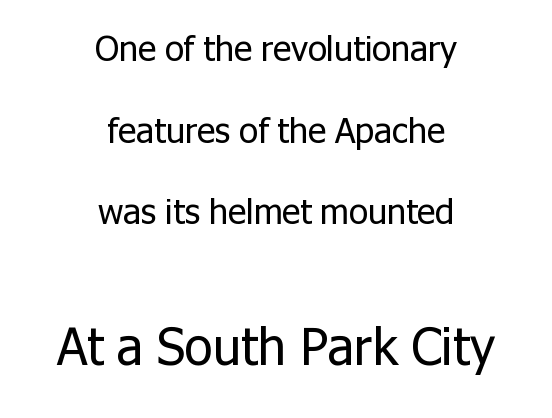
The image shows 52 px regular-weight sans-serif type, upright; set centered, loose line spacing (2.33x), normal letter spacing, not underlined; the second (bottom) block is 1.49x larger; low stroke contrast and a medium x-height.
